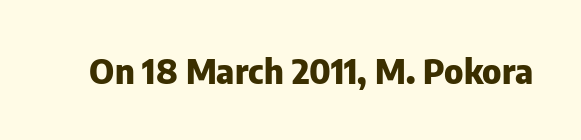
Q: Is the text bold? A: Yes.
Q: Is the text italic (slanted)? A: No, it is upright.
Q: Is the typeface a serif or a sans-serif typeface? A: Sans-serif.
Q: Is the text underlined? A: No.
Q: Is the spacing between letters normal or unusually wide? A: Normal.
Q: Width (condensed, normal, or wide)? A: Normal.
Q: Stroke contrast? A: Low.
Q: x-height? A: Medium.
Q: Monospaced? A: No.
